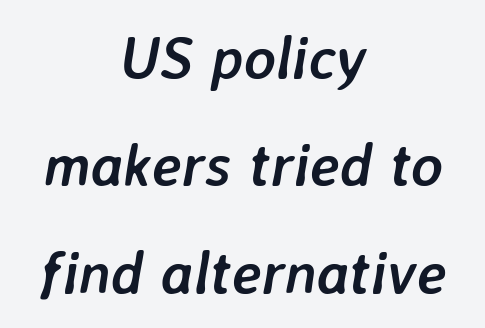
Q: Is the text bold? A: Yes.
Q: Is the text italic (slanted)? A: Yes, it leans right by about 7 degrees.
Q: Is the text underlined? A: No.
Q: How is the paragraph aligned? A: Centered.
Q: Is the spacing between letters normal or unusually wide? A: Normal.
Q: Width (condensed, normal, or wide)? A: Normal.
Q: Stroke contrast? A: Low.
Q: x-height? A: Medium.
Q: Monospaced? A: No.
